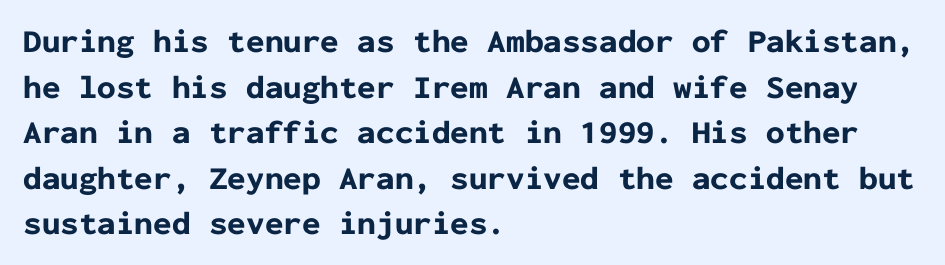
Q: Is the text bold? A: Yes.
Q: Is the text italic (slanted)? A: No, it is upright.
Q: Is the typeface a serif or a sans-serif typeface? A: Sans-serif.
Q: Is the text underlined? A: No.
Q: How is the paragraph aligned? A: Left-aligned.
Q: Is the spacing between letters normal or unusually wide? A: Normal.
Q: Is the spacing between lines tight, normal or loose? A: Normal.
Q: Width (condensed, normal, or wide)? A: Normal.
Q: Stroke contrast? A: Low.
Q: x-height? A: Medium.
Q: Monospaced? A: Yes.
